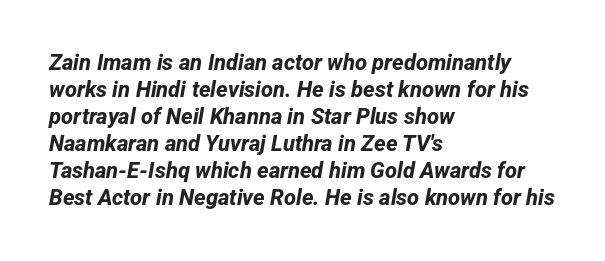
Q: Is the text bold? A: Yes.
Q: Is the text underlined? A: No.
Q: How is the paragraph aligned? A: Left-aligned.
Q: Is the spacing between letters normal or unusually wide? A: Normal.
